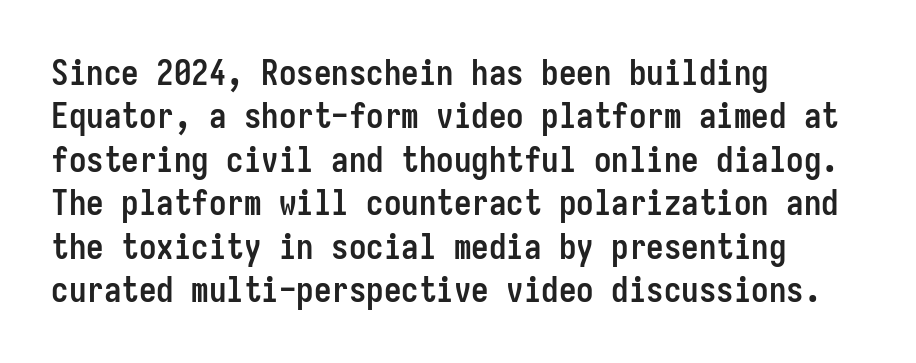
Nope, no serifs anywhere on these letters. No italicization has been applied; the sample stays upright. Is this a fixed-width face? Yes — each glyph sits in an identical cell. Reading down the block, your eye returns to a fixed left position each line.
